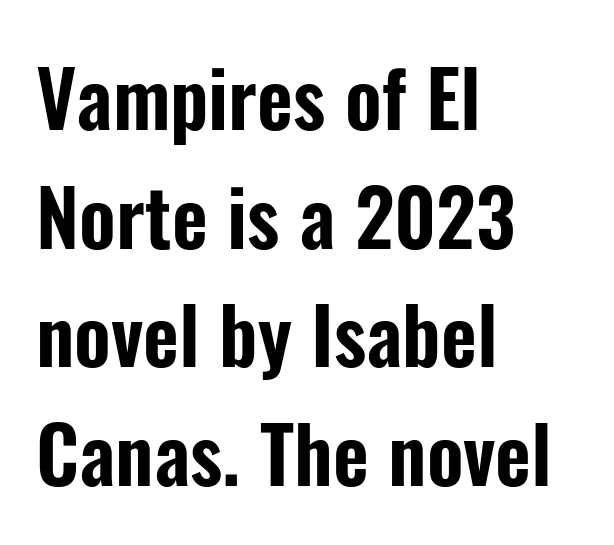
{"serif": "no", "italic": "no", "width": "condensed", "stroke_contrast": "low", "x_height": "medium", "monospaced": "no", "underline": "no", "align": "left", "line_spacing": "normal", "line_spacing_ratio": 1.52, "letter_spacing": "normal", "letter_spacing_em": 0.0, "glyph_px": 78}
